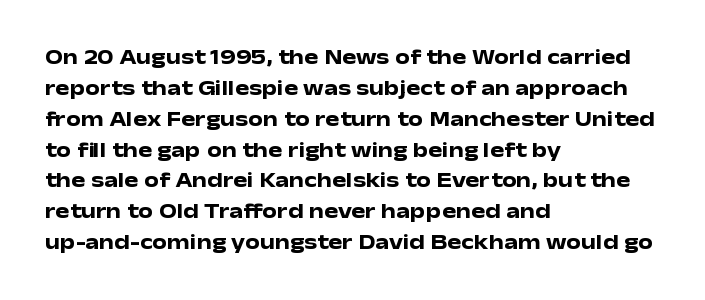
{"italic": "no", "bold": "yes", "underline": "no", "align": "left", "line_spacing": "normal", "line_spacing_ratio": 1.47, "letter_spacing": "normal", "letter_spacing_em": 0.0, "glyph_px": 21}
